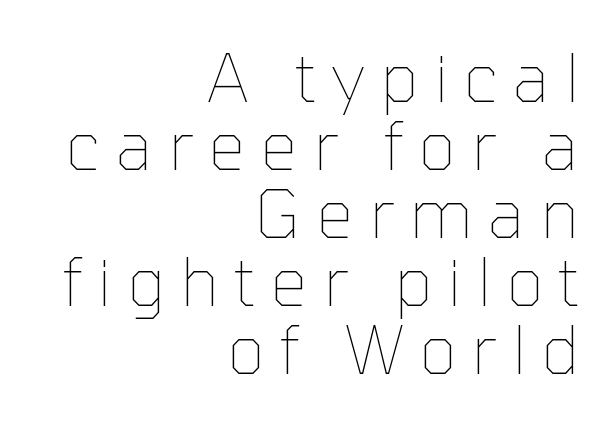
The image shows 66 px thin type, upright; set right-aligned, tight line spacing (1.03x), unusually wide letter spacing (+0.23 em), not underlined; low stroke contrast and a medium x-height.
